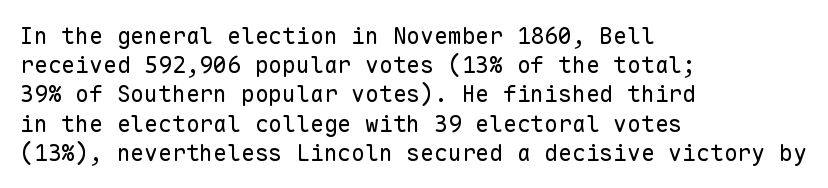
Nothing unusual about the tracking: characters are spaced as the font intends. Caption: multi-line text, flush left, ragged right. How would I describe the line gaps? Plain and ordinary. Unbolded letterforms with no extra heft.
